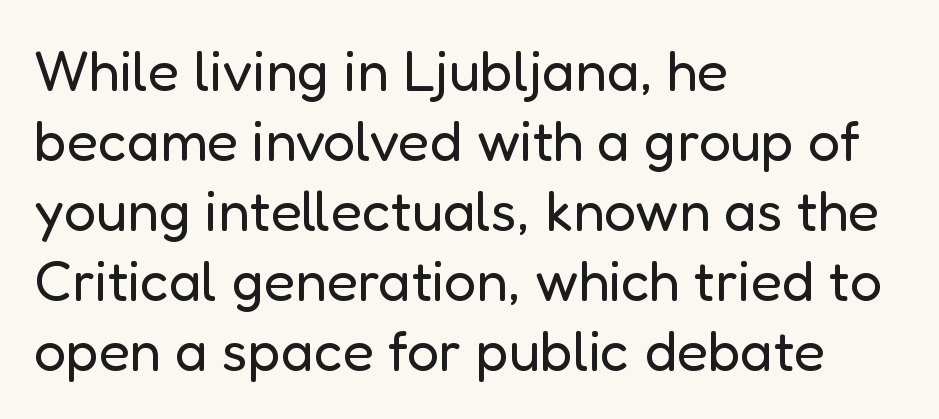
Q: Is the text bold? A: No.
Q: Is the text italic (slanted)? A: No, it is upright.
Q: Is the typeface a serif or a sans-serif typeface? A: Sans-serif.
Q: Is the text underlined? A: No.
Q: How is the paragraph aligned? A: Left-aligned.
Q: Is the spacing between letters normal or unusually wide? A: Normal.
Q: Width (condensed, normal, or wide)? A: Normal.
Q: Stroke contrast? A: Low.
Q: x-height? A: Medium.
Q: Monospaced? A: No.
